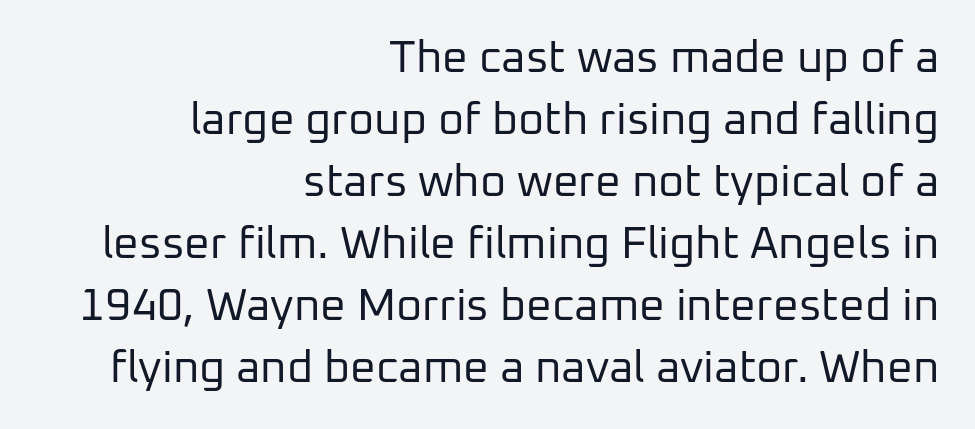
The lines sit at an ordinary, default distance from one another. These lines are set flush right with a ragged left edge. Is the type heavy? It reads as light-to-regular instead. Lines of text with bare space underneath. Nothing sits at the stroke ends, so this counts as sans-serif.
